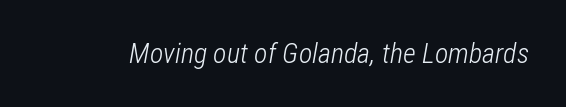
{"italic": "yes", "lean": "right", "slant_degrees": 12, "bold": "no", "weight": "light", "width": "condensed", "stroke_contrast": "low", "x_height": "medium", "monospaced": "no", "underline": "no", "letter_spacing": "normal", "letter_spacing_em": 0.0, "glyph_px": 28}
